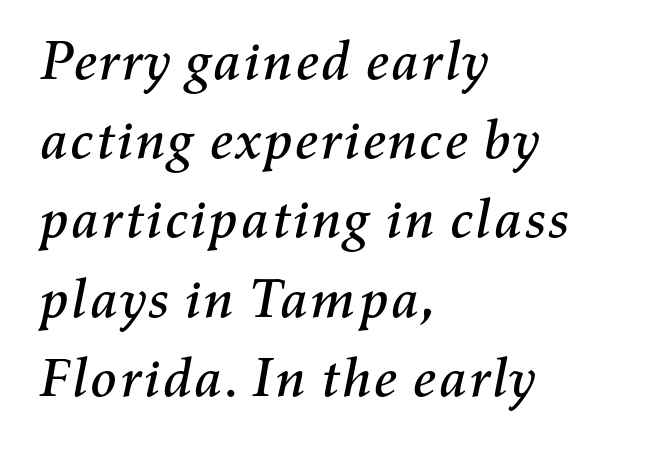
{"italic": "yes", "lean": "right", "slant_degrees": 11, "width": "normal", "stroke_contrast": "medium", "x_height": "medium", "monospaced": "no", "underline": "no", "align": "left", "line_spacing": "normal", "line_spacing_ratio": 1.44, "letter_spacing": "normal", "letter_spacing_em": 0.0, "glyph_px": 55}
